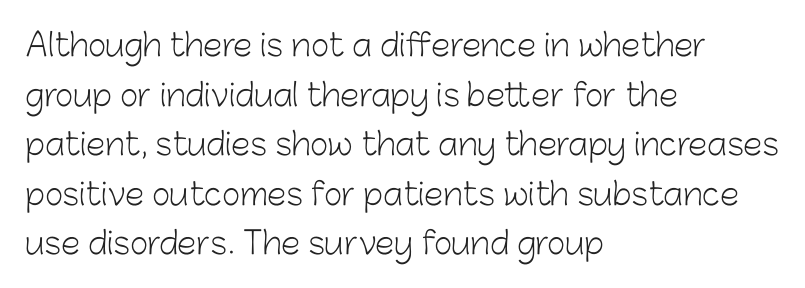
Think of a printed novel: that variable character pitch is what you see here. The rag falls on the right side of this text block. Rendered with straight, roman letterforms. Nobody touched the tracking dial on this one. Notice how descenders clear the ascenders below comfortably — that's standard leading. Are there feet on the stems? There aren't — it's a sans.
